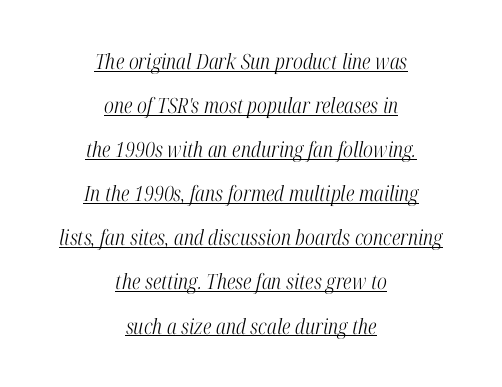
Q: Is the text bold? A: No.
Q: Is the text italic (slanted)? A: Yes, it leans right by about 12 degrees.
Q: Is the text underlined? A: Yes.
Q: How is the paragraph aligned? A: Centered.
Q: Is the spacing between letters normal or unusually wide? A: Normal.
Q: Is the spacing between lines tight, normal or loose? A: Loose.
